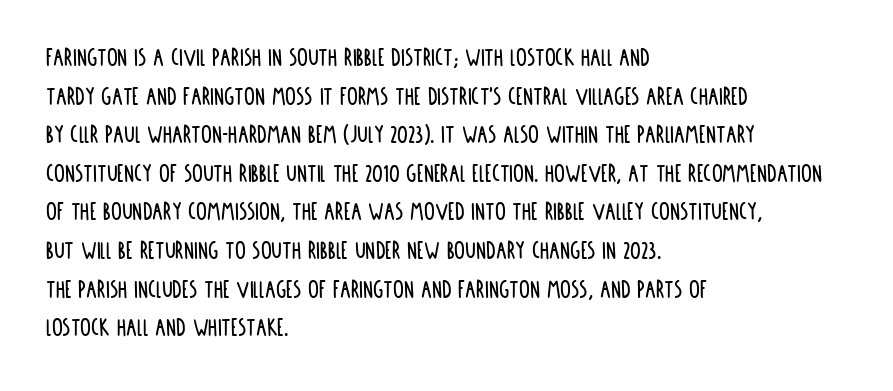
The image shows 27 px text type, upright; set left-aligned, normal line spacing (1.43x), normal letter spacing, not underlined.
